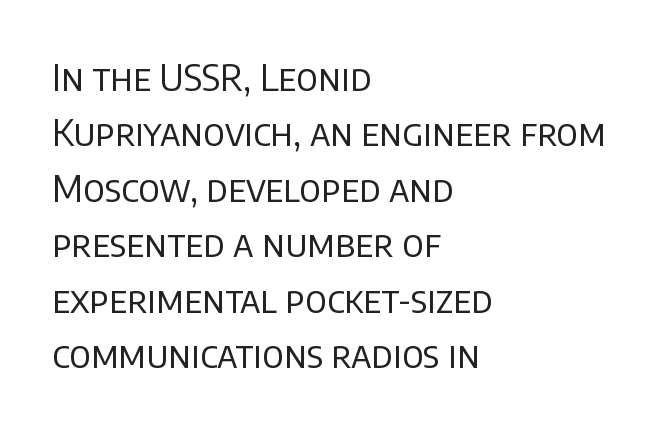
{"serif": "no", "italic": "no", "bold": "no", "weight": "regular", "width": "normal", "stroke_contrast": "low", "x_height": "large", "monospaced": "no", "underline": "no", "align": "left", "line_spacing": "normal", "line_spacing_ratio": 1.5, "letter_spacing": "normal", "letter_spacing_em": 0.0, "glyph_px": 37}
